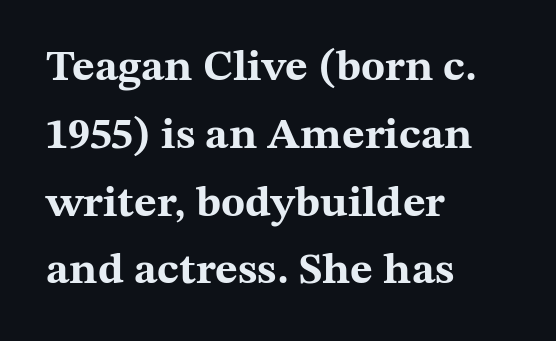
Upright lettering throughout. The strip under each line holds only bare page. The rendering uses natural spacing where letterforms have individual widths. Heavy, bold letterforms.
